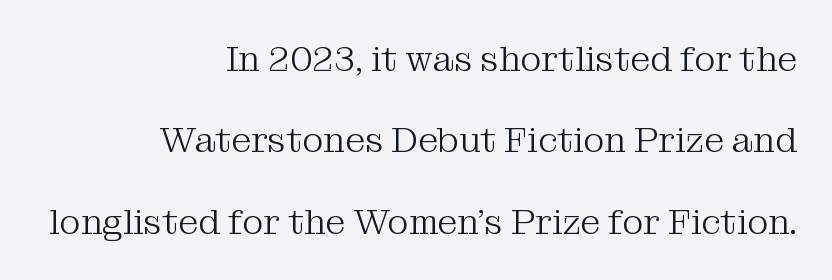
On a weight scale, this lands at 450 or below. The passage shown is typed in a proportional face where columns would drift. Note: serifs present on the glyphs. Students, note that the glyphs here touch the page at normal intervals. Rows of type keep a wide berth in the vertical direction.
